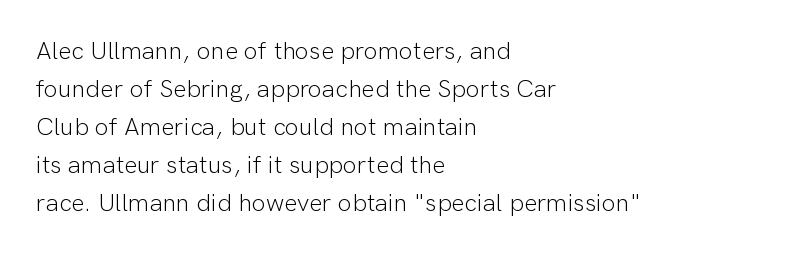
The image shows 25 px text type, upright; set left-aligned, normal line spacing (1.52x), normal letter spacing, not underlined.
